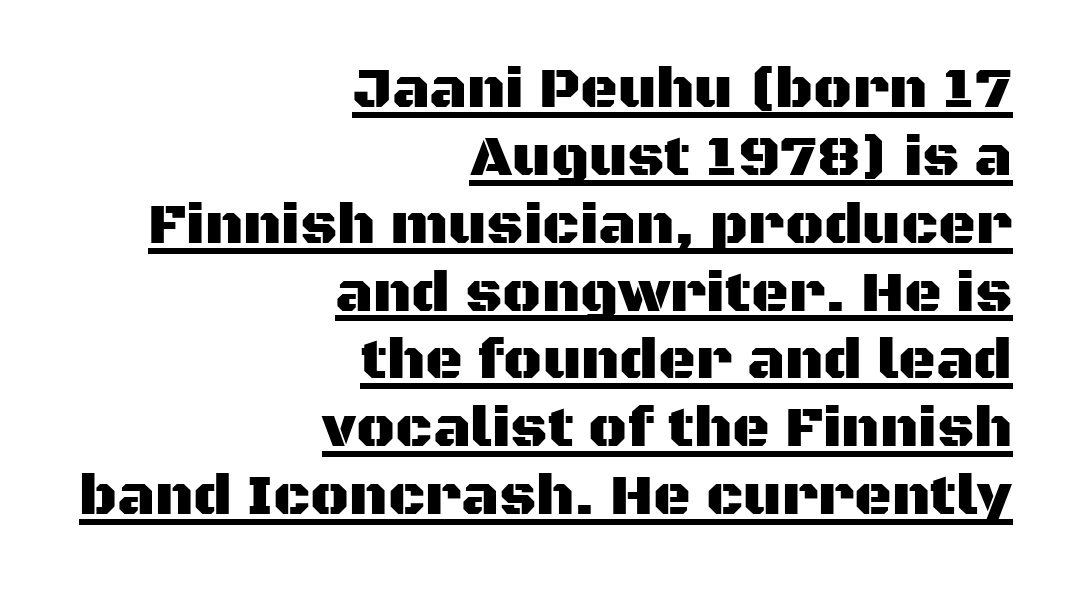
{"serif": "no", "italic": "no", "width": "normal", "stroke_contrast": "medium", "x_height": "large", "monospaced": "no", "underline": "yes", "align": "right", "line_spacing_ratio": 1.17, "letter_spacing": "normal", "letter_spacing_em": 0.0, "glyph_px": 58}
